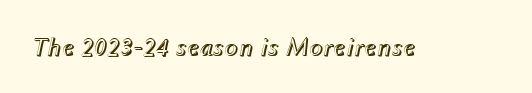
{"italic": "yes", "lean": "right", "slant_degrees": 12, "underline": "no", "letter_spacing": "normal", "letter_spacing_em": 0.0, "glyph_px": 26}
